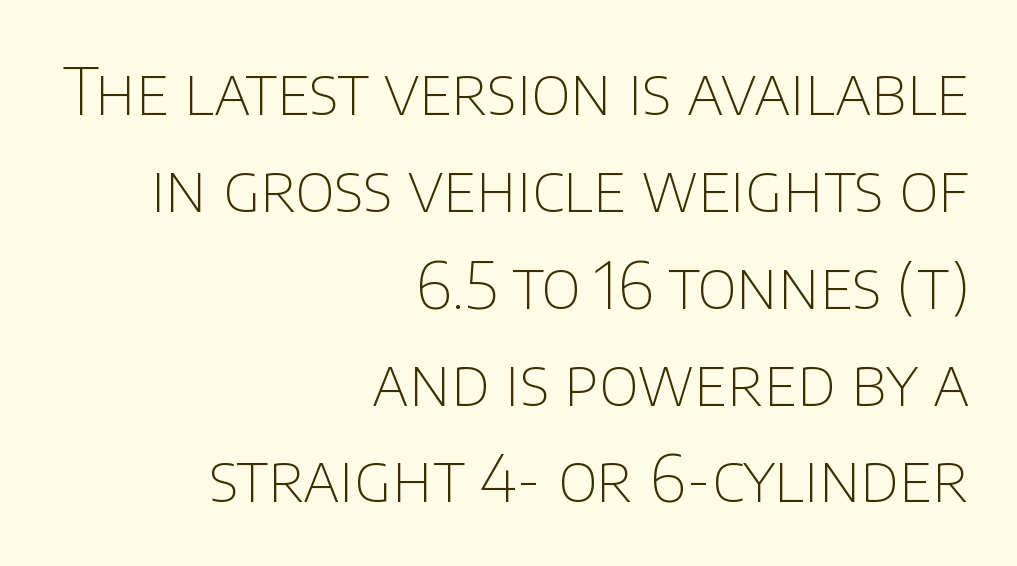
Q: Is the text bold? A: No.
Q: Is the text italic (slanted)? A: No, it is upright.
Q: Is the typeface a serif or a sans-serif typeface? A: Sans-serif.
Q: Is the text underlined? A: No.
Q: How is the paragraph aligned? A: Right-aligned.
Q: Is the spacing between letters normal or unusually wide? A: Normal.
Q: Is the spacing between lines tight, normal or loose? A: Normal.
Q: Width (condensed, normal, or wide)? A: Normal.
Q: Stroke contrast? A: Low.
Q: x-height? A: Large.
Q: Monospaced? A: No.
